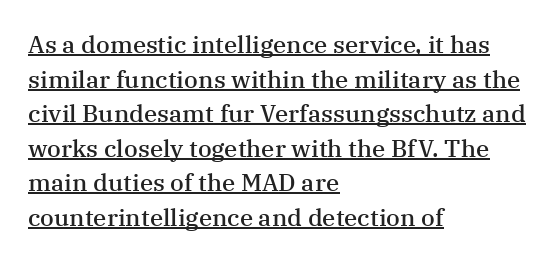
Q: Is the text bold? A: Semi-bold.
Q: Is the text italic (slanted)? A: No, it is upright.
Q: Is the text underlined? A: Yes.
Q: How is the paragraph aligned? A: Left-aligned.
Q: Is the spacing between letters normal or unusually wide? A: Normal.
Q: Is the spacing between lines tight, normal or loose? A: Normal.
